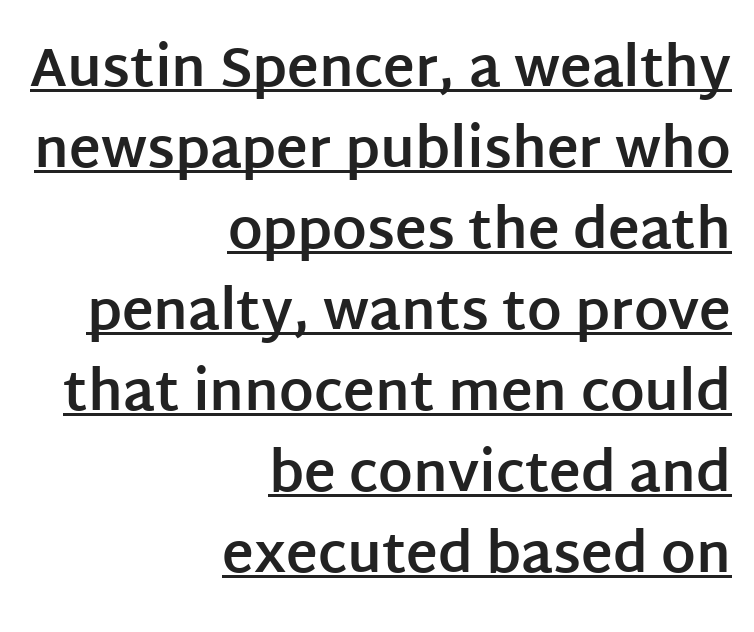
This sample uses plain, unmodified letter spacing. The letters are bold, with thick, heavy strokes. The lettering is marked with a stroke running underneath it. The specimen reads as upright at a glance. Do the characters align in a grid? No, the font is proportional. One glance says typical: line gaps are just what's usual.
